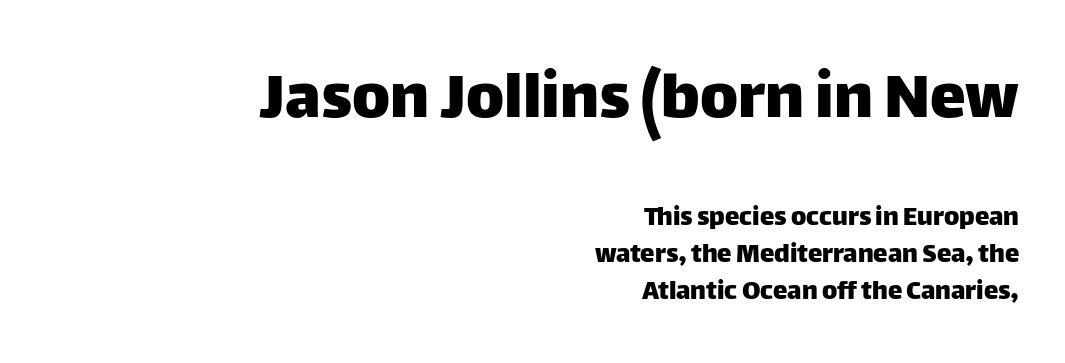
Q: Is the text italic (slanted)? A: No, it is upright.
Q: Is the typeface a serif or a sans-serif typeface? A: Sans-serif.
Q: Is the text underlined? A: No.
Q: How is the paragraph aligned? A: Right-aligned.
Q: Is the spacing between letters normal or unusually wide? A: Normal.
Q: Is the spacing between lines tight, normal or loose? A: Normal.
Q: Which block of text is set in a larger size, the first (top) or the second (bottom)? A: The first (top) one.
Q: Width (condensed, normal, or wide)? A: Normal.
Q: Stroke contrast? A: Low.
Q: x-height? A: Large.
Q: Monospaced? A: No.
